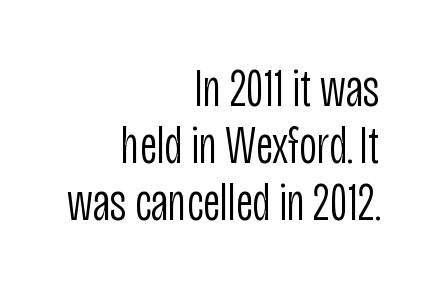
The image shows 54 px light, condensed sans-serif type, upright; set right-aligned, tight line spacing (1.06x), normal letter spacing, not underlined; low stroke contrast and a large x-height.
